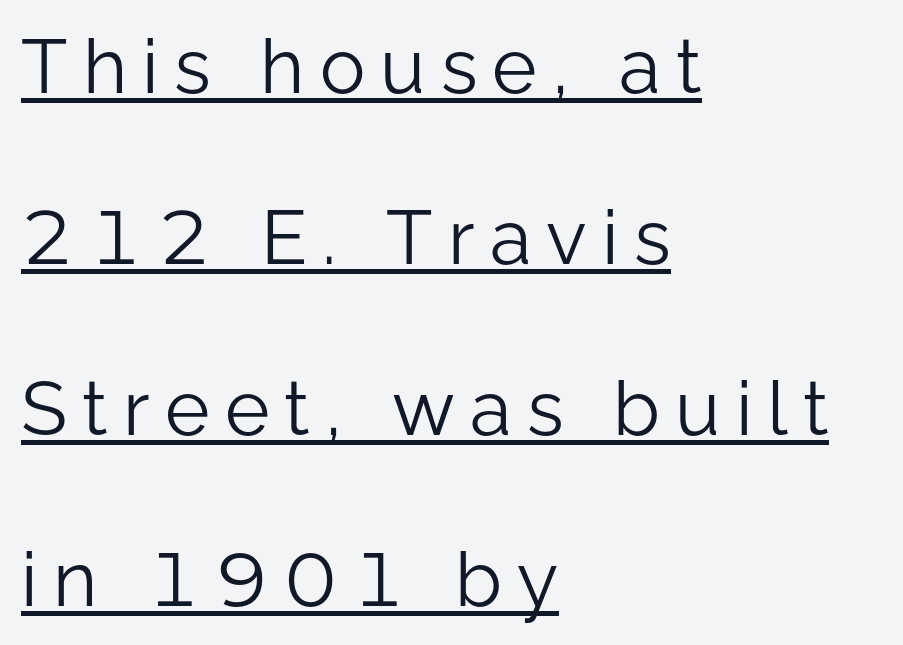
Rows of type keep a wide berth in the vertical direction. Bold? No — there's no thickening of the strokes. A typesetter would label this face a sans. Proportional: the letters do not fall into vertical columns. The specimen reads as upright at a glance.
